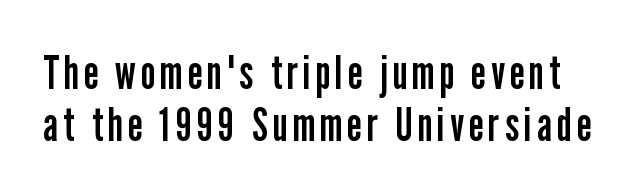
Q: Is the text bold? A: No.
Q: Is the text italic (slanted)? A: No, it is upright.
Q: Is the typeface a serif or a sans-serif typeface? A: Sans-serif.
Q: Is the text underlined? A: No.
Q: Is the spacing between lines tight, normal or loose? A: Tight.
Q: Width (condensed, normal, or wide)? A: Condensed.
Q: Stroke contrast? A: Low.
Q: x-height? A: Medium.
Q: Monospaced? A: No.
